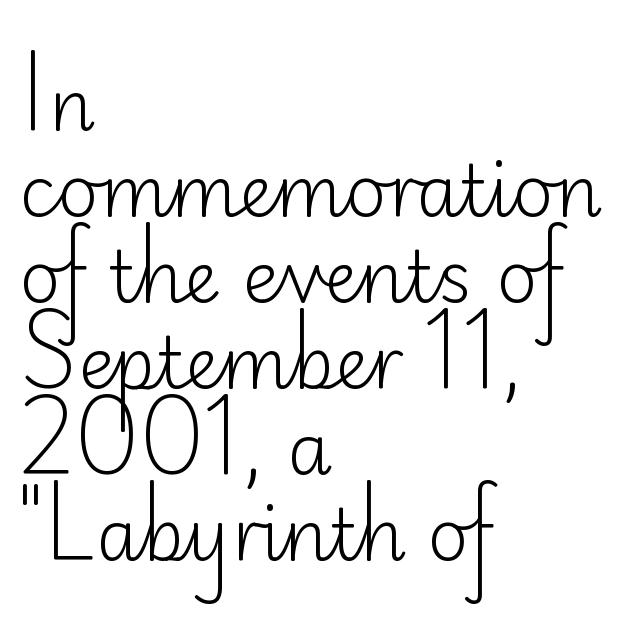
Q: Is the text bold? A: No.
Q: Is the text italic (slanted)? A: No, it is upright.
Q: Is the typeface a serif or a sans-serif typeface? A: Sans-serif.
Q: Is the text underlined? A: No.
Q: How is the paragraph aligned? A: Left-aligned.
Q: Is the spacing between letters normal or unusually wide? A: Normal.
Q: Width (condensed, normal, or wide)? A: Normal.
Q: Stroke contrast? A: Low.
Q: x-height? A: Small.
Q: Monospaced? A: No.
